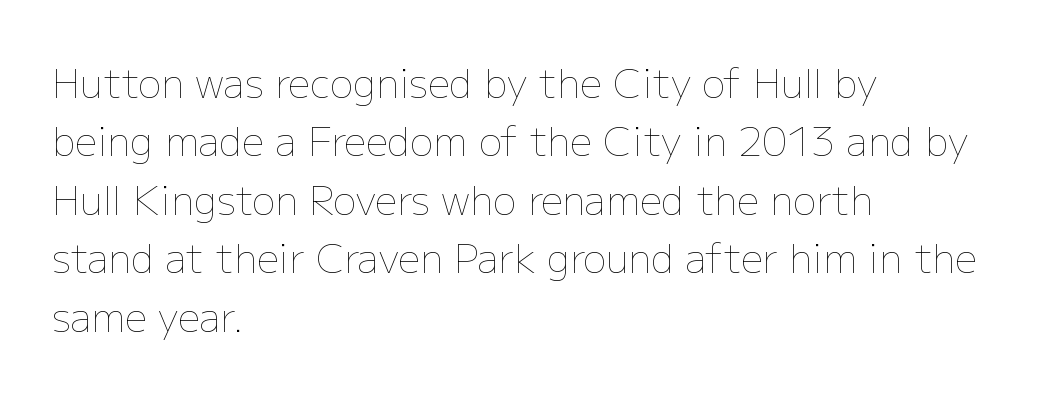
The image shows 39 px thin type, upright; set left-aligned, normal line spacing (1.5x), normal letter spacing, not underlined; low stroke contrast and a medium x-height.
